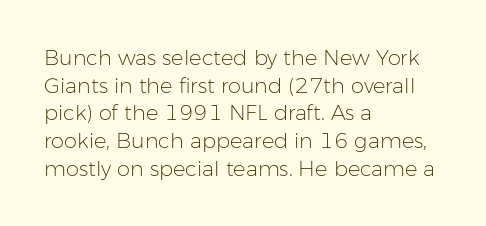
{"italic": "no", "bold": "no", "underline": "no", "align": "left", "line_spacing": "normal", "line_spacing_ratio": 1.32, "letter_spacing": "normal", "letter_spacing_em": 0.0, "glyph_px": 21}
